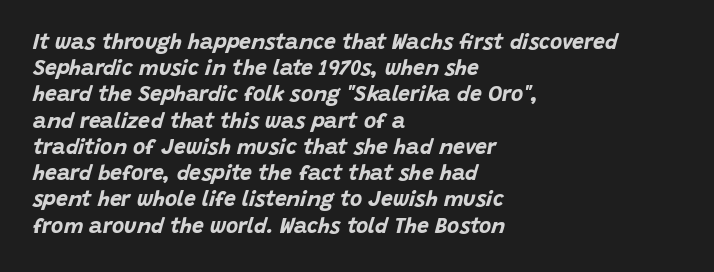
The image shows 21 px bold type, italic (leaning right); set left-aligned, normal line spacing (1.25x), normal letter spacing, not underlined.
